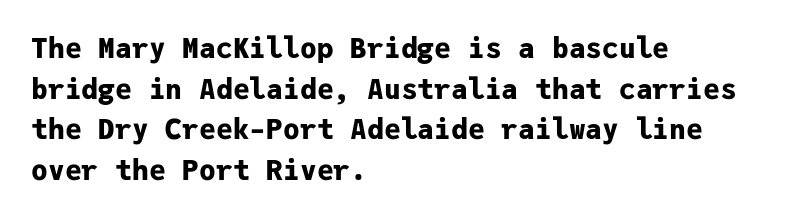
{"serif": "no", "italic": "no", "bold": "yes", "weight": "bold", "width": "normal", "stroke_contrast": "low", "x_height": "medium", "monospaced": "yes", "underline": "no", "align": "left", "line_spacing": "normal", "line_spacing_ratio": 1.45, "letter_spacing": "normal", "letter_spacing_em": 0.0, "glyph_px": 28}
